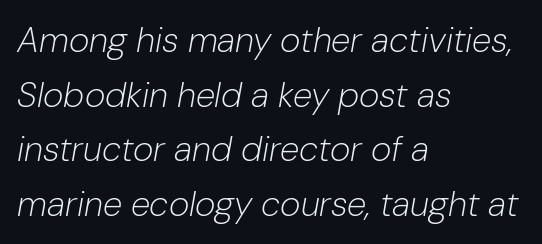
Where is the straight margin? On the left. Think of a printed novel: that variable character pitch is what you see here. Stroke mass is kept to a normal reading level or below. You could call the tracking neutral — neither tight nor loose. This is oblique type, the kind used for emphasis or titles. The string is rendered with underlining switched off.
